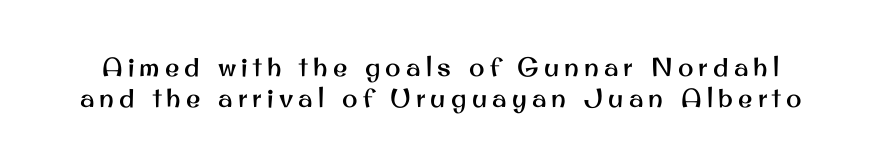
The image shows 26 px text type, upright; set line spacing 1.18x, unusually wide letter spacing (+0.2 em), not underlined.
